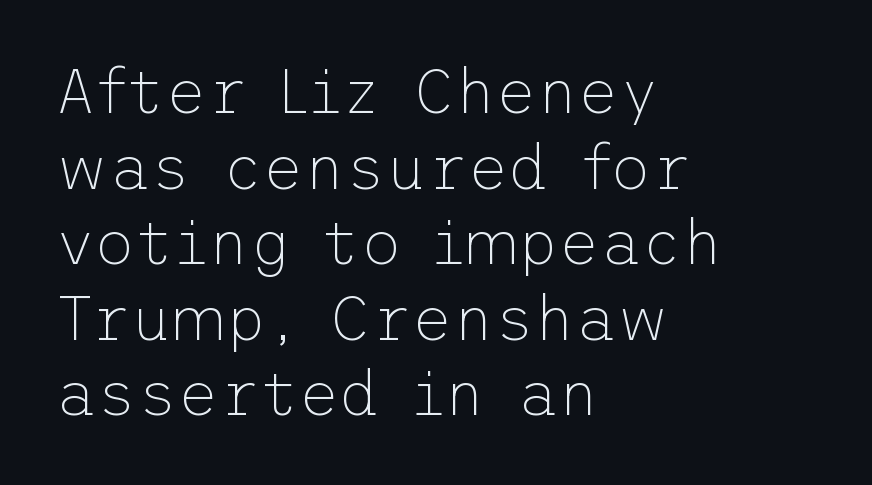
The image shows 63 px thin sans-serif type, upright; set left-aligned, line spacing 1.2x, normal letter spacing, not underlined; low stroke contrast and a medium x-height.
